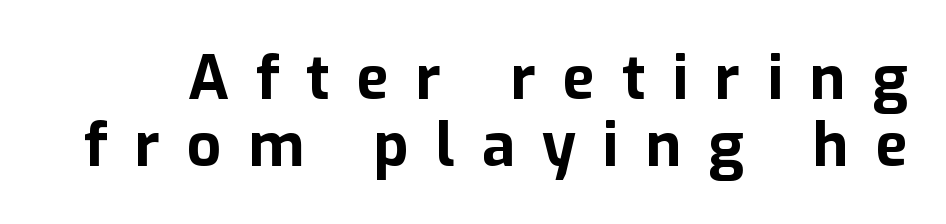
Q: Is the text bold? A: Yes.
Q: Is the text italic (slanted)? A: No, it is upright.
Q: Is the typeface a serif or a sans-serif typeface? A: Sans-serif.
Q: Is the text underlined? A: No.
Q: Is the spacing between letters normal or unusually wide? A: Unusually wide.
Q: Is the spacing between lines tight, normal or loose? A: Tight.
Q: Width (condensed, normal, or wide)? A: Normal.
Q: Stroke contrast? A: Low.
Q: x-height? A: Medium.
Q: Monospaced? A: No.
